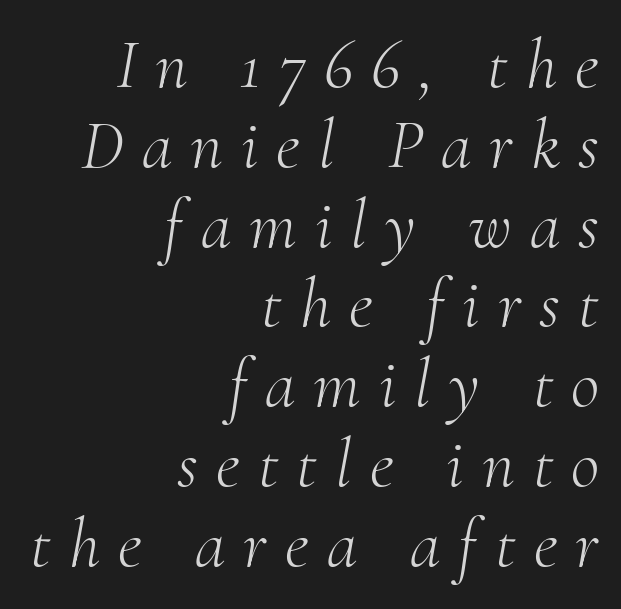
{"serif": "yes", "italic": "yes", "lean": "right", "slant_degrees": 10, "bold": "no", "weight": "light", "width": "normal", "stroke_contrast": "medium", "x_height": "small", "monospaced": "no", "underline": "no", "align": "right", "line_spacing": "tight", "line_spacing_ratio": 1.14, "letter_spacing": "wide", "letter_spacing_em": 0.26, "glyph_px": 70}
